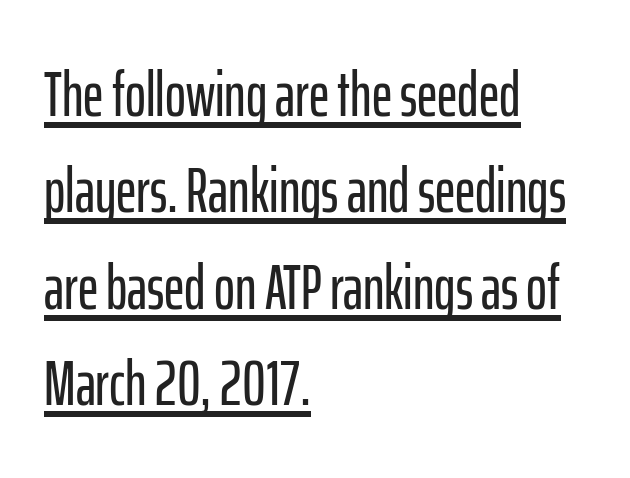
Q: Is the text italic (slanted)? A: No, it is upright.
Q: Is the typeface a serif or a sans-serif typeface? A: Sans-serif.
Q: Is the text underlined? A: Yes.
Q: How is the paragraph aligned? A: Left-aligned.
Q: Is the spacing between letters normal or unusually wide? A: Normal.
Q: Is the spacing between lines tight, normal or loose? A: Normal.
Q: Width (condensed, normal, or wide)? A: Condensed.
Q: Stroke contrast? A: Low.
Q: x-height? A: Medium.
Q: Monospaced? A: No.
